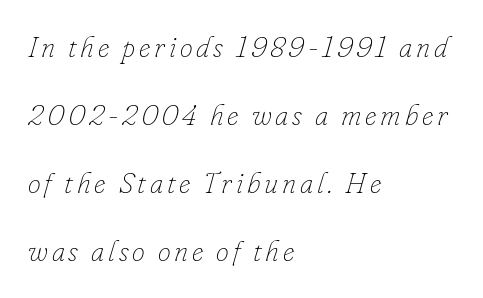
Line starts are locked; line ends wander. The strokes carry an ordinary text weight at most. The letters advance in unequal steps, a hallmark of proportional type. In terms of leading, this rendering errs on the spacious side.
